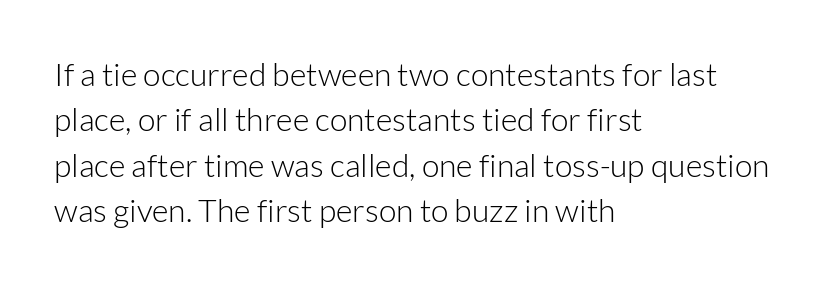
{"serif": "no", "italic": "no", "bold": "no", "weight": "light", "width": "normal", "stroke_contrast": "low", "x_height": "medium", "monospaced": "no", "underline": "no", "align": "left", "line_spacing": "normal", "line_spacing_ratio": 1.42, "letter_spacing": "normal", "letter_spacing_em": 0.0, "glyph_px": 32}
